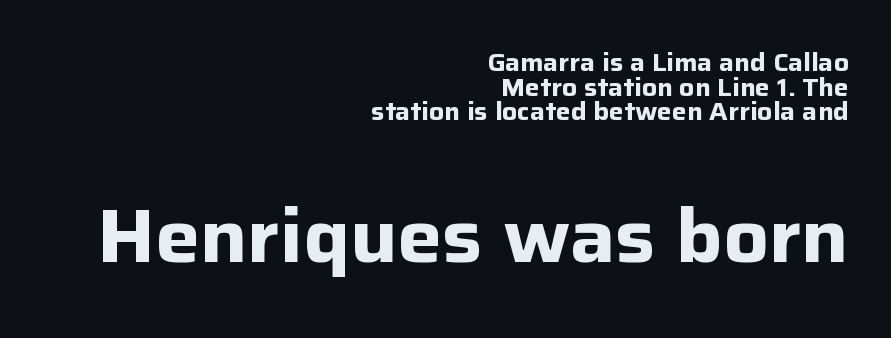
Q: Is the text bold? A: Yes.
Q: Is the text italic (slanted)? A: No, it is upright.
Q: Is the typeface a serif or a sans-serif typeface? A: Sans-serif.
Q: Is the text underlined? A: No.
Q: How is the paragraph aligned? A: Right-aligned.
Q: Is the spacing between letters normal or unusually wide? A: Normal.
Q: Is the spacing between lines tight, normal or loose? A: Tight.
Q: Which block of text is set in a larger size, the first (top) or the second (bottom)? A: The second (bottom) one.
Q: Width (condensed, normal, or wide)? A: Normal.
Q: Stroke contrast? A: Low.
Q: x-height? A: Medium.
Q: Monospaced? A: No.
